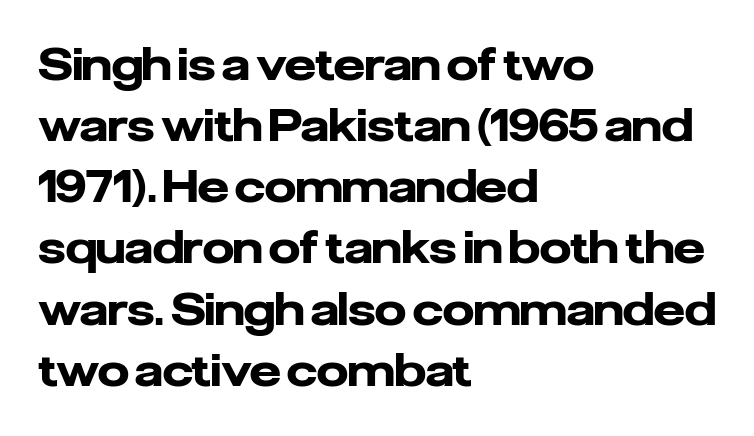
Q: Is the text bold? A: Yes.
Q: Is the text italic (slanted)? A: No, it is upright.
Q: Is the typeface a serif or a sans-serif typeface? A: Sans-serif.
Q: Is the text underlined? A: No.
Q: How is the paragraph aligned? A: Left-aligned.
Q: Is the spacing between letters normal or unusually wide? A: Normal.
Q: Is the spacing between lines tight, normal or loose? A: Normal.
Q: Width (condensed, normal, or wide)? A: Normal.
Q: Stroke contrast? A: Low.
Q: x-height? A: Medium.
Q: Monospaced? A: No.
